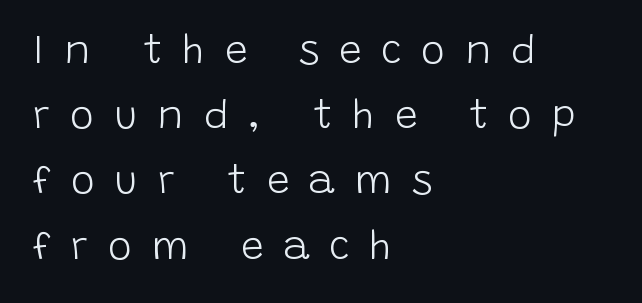
The image shows 40 px light sans-serif type, upright; set left-aligned, normal line spacing (1.63x), unusually wide letter spacing (+0.5 em), not underlined; low stroke contrast and a large x-height.
